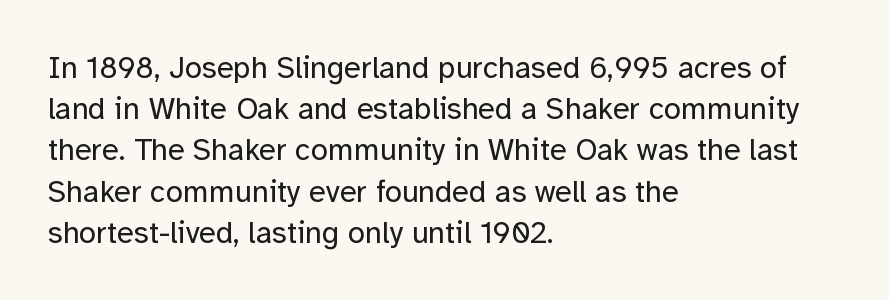
{"serif": "no", "italic": "no", "bold": "no", "weight": "regular", "width": "normal", "stroke_contrast": "low", "x_height": "medium", "monospaced": "no", "underline": "no", "align": "left", "line_spacing": "normal", "line_spacing_ratio": 1.33, "letter_spacing": "normal", "letter_spacing_em": 0.0, "glyph_px": 31}
